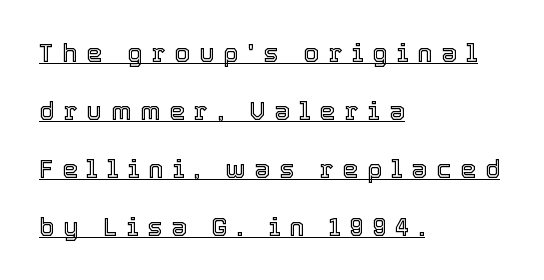
Q: Is the text italic (slanted)? A: No, it is upright.
Q: Is the text underlined? A: Yes.
Q: How is the paragraph aligned? A: Left-aligned.
Q: Is the spacing between letters normal or unusually wide? A: Unusually wide.
Q: Is the spacing between lines tight, normal or loose? A: Loose.
